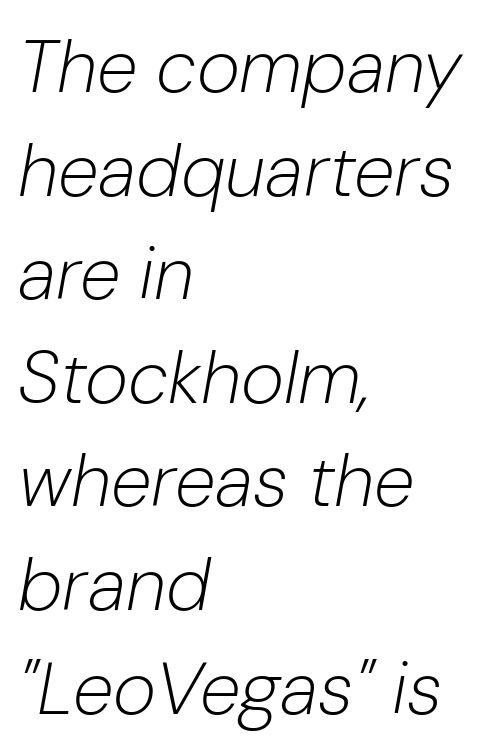
{"italic": "yes", "lean": "right", "slant_degrees": 10, "bold": "no", "weight": "light", "width": "normal", "stroke_contrast": "low", "x_height": "medium", "monospaced": "no", "underline": "no", "align": "left", "line_spacing": "normal", "line_spacing_ratio": 1.4, "letter_spacing": "normal", "letter_spacing_em": 0.0, "glyph_px": 74}
